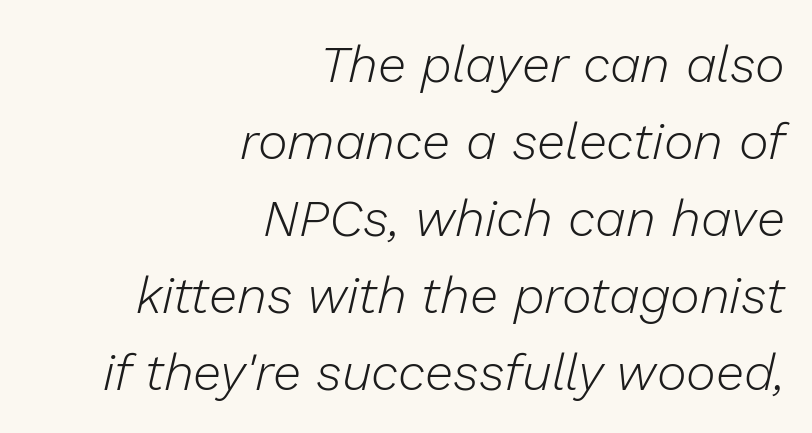
The image shows 51 px light type, italic (leaning right); set right-aligned, normal line spacing (1.51x), normal letter spacing, not underlined; low stroke contrast and a medium x-height.
